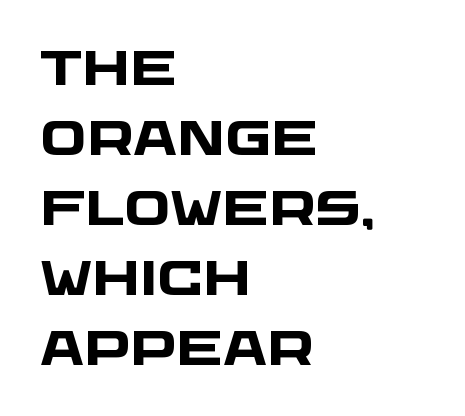
Q: Is the text bold? A: Yes.
Q: Is the typeface a serif or a sans-serif typeface? A: Sans-serif.
Q: Is the text underlined? A: No.
Q: How is the paragraph aligned? A: Left-aligned.
Q: Is the spacing between letters normal or unusually wide? A: Normal.
Q: Is the spacing between lines tight, normal or loose? A: Normal.
Q: Width (condensed, normal, or wide)? A: Wide.
Q: Stroke contrast? A: Low.
Q: x-height? A: Large.
Q: Monospaced? A: No.
